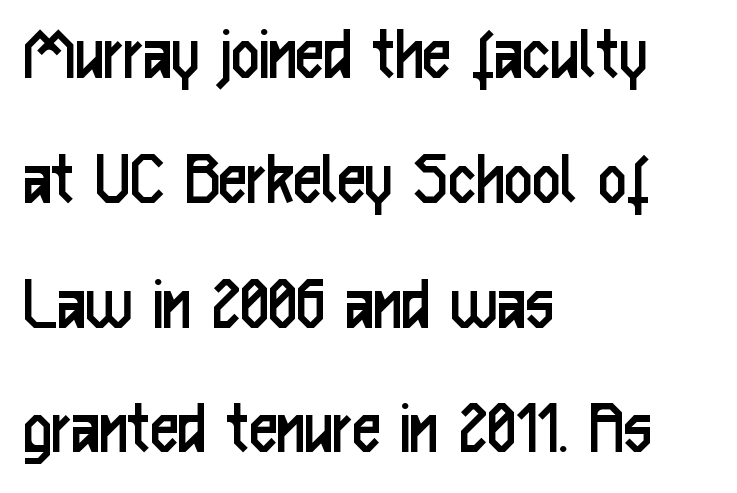
Q: Is the text bold? A: No.
Q: Is the text italic (slanted)? A: No, it is upright.
Q: Is the typeface a serif or a sans-serif typeface? A: Sans-serif.
Q: Is the text underlined? A: No.
Q: How is the paragraph aligned? A: Left-aligned.
Q: Is the spacing between letters normal or unusually wide? A: Normal.
Q: Is the spacing between lines tight, normal or loose? A: Normal.
Q: Width (condensed, normal, or wide)? A: Condensed.
Q: Stroke contrast? A: Low.
Q: x-height? A: Medium.
Q: Monospaced? A: No.
